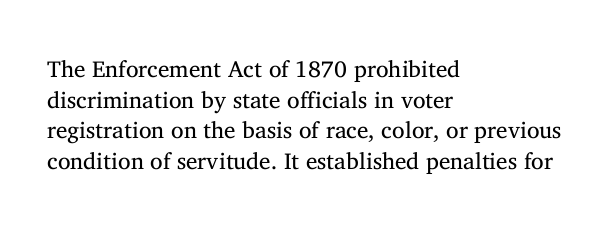
{"italic": "no", "bold": "no", "underline": "no", "align": "left", "line_spacing": "normal", "line_spacing_ratio": 1.33, "letter_spacing": "normal", "letter_spacing_em": 0.0, "glyph_px": 23}
